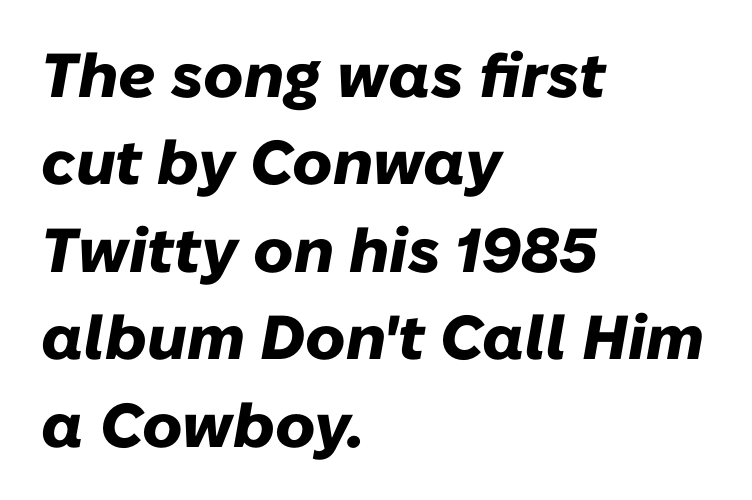
Q: Is the text bold? A: Yes.
Q: Is the text italic (slanted)? A: Yes, it leans right by about 10 degrees.
Q: Is the text underlined? A: No.
Q: How is the paragraph aligned? A: Left-aligned.
Q: Is the spacing between letters normal or unusually wide? A: Normal.
Q: Is the spacing between lines tight, normal or loose? A: Normal.
Q: Width (condensed, normal, or wide)? A: Normal.
Q: Stroke contrast? A: Low.
Q: x-height? A: Medium.
Q: Monospaced? A: No.
